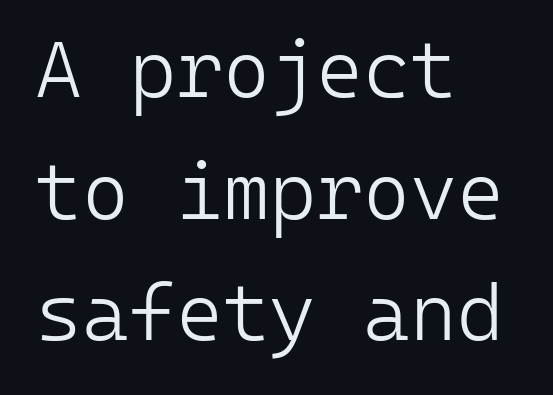
The image shows 80 px light sans-serif type, upright, monospaced; set left-aligned, normal line spacing (1.52x), normal letter spacing, not underlined; low stroke contrast and a medium x-height.
